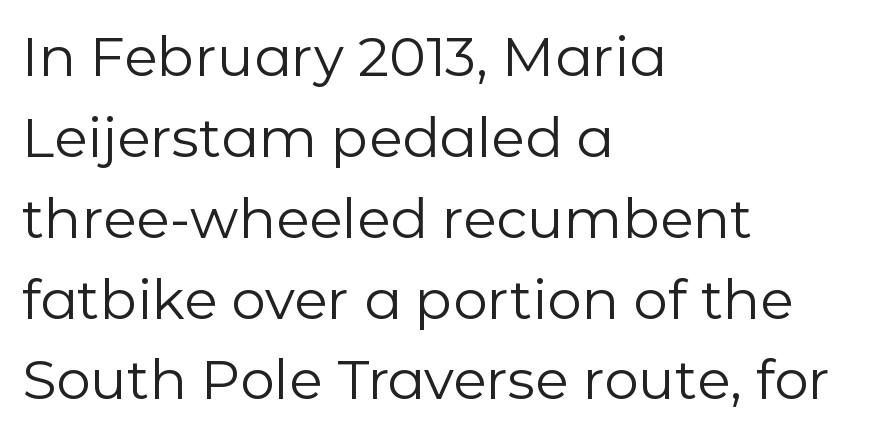
Q: Is the text bold? A: No.
Q: Is the text italic (slanted)? A: No, it is upright.
Q: Is the typeface a serif or a sans-serif typeface? A: Sans-serif.
Q: Is the text underlined? A: No.
Q: How is the paragraph aligned? A: Left-aligned.
Q: Is the spacing between letters normal or unusually wide? A: Normal.
Q: Is the spacing between lines tight, normal or loose? A: Normal.
Q: Width (condensed, normal, or wide)? A: Normal.
Q: Stroke contrast? A: Low.
Q: x-height? A: Medium.
Q: Monospaced? A: No.
